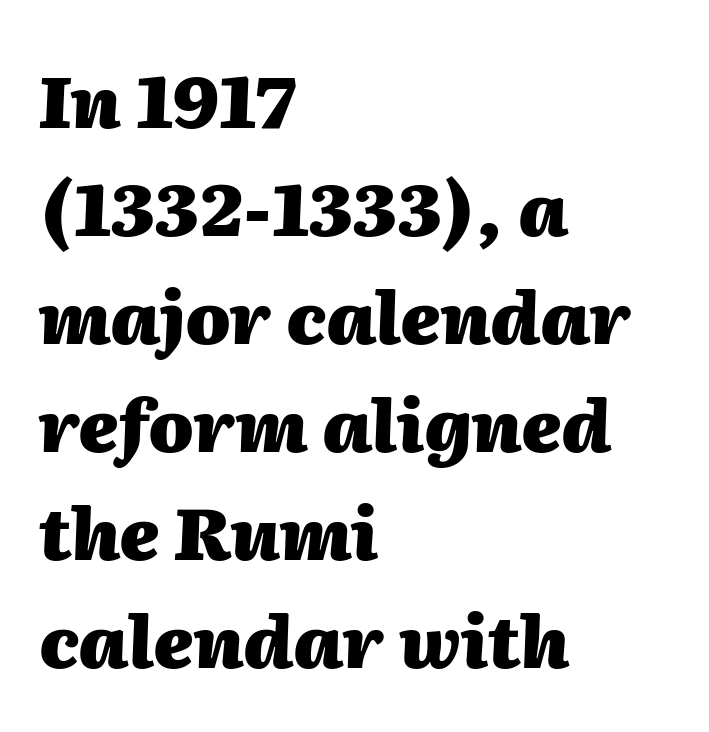
{"italic": "yes", "lean": "right", "slant_degrees": 2, "bold": "yes", "weight": "heavy", "width": "normal", "stroke_contrast": "medium", "x_height": "medium", "monospaced": "no", "underline": "no", "align": "left", "line_spacing": "normal", "line_spacing_ratio": 1.5, "letter_spacing": "normal", "letter_spacing_em": 0.0, "glyph_px": 72}
